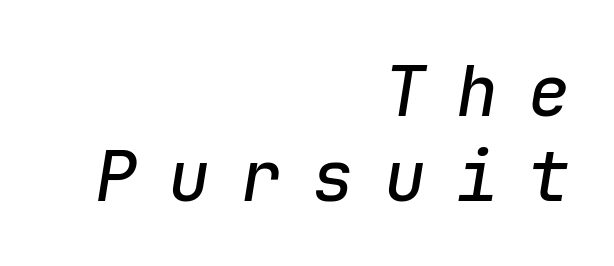
The image shows 70 px text type, italic (leaning right), monospaced; set right-aligned, line spacing 1.21x, unusually wide letter spacing (+0.43 em), not underlined; low stroke contrast and a medium x-height.
